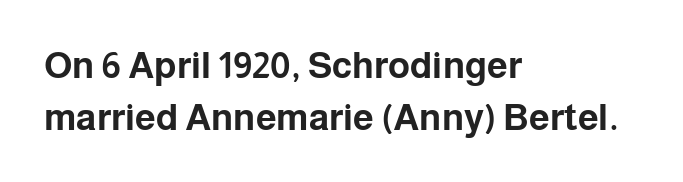
The image shows 37 px bold sans-serif type, upright; set left-aligned, normal line spacing (1.4x), normal letter spacing, not underlined; low stroke contrast and a medium x-height.
